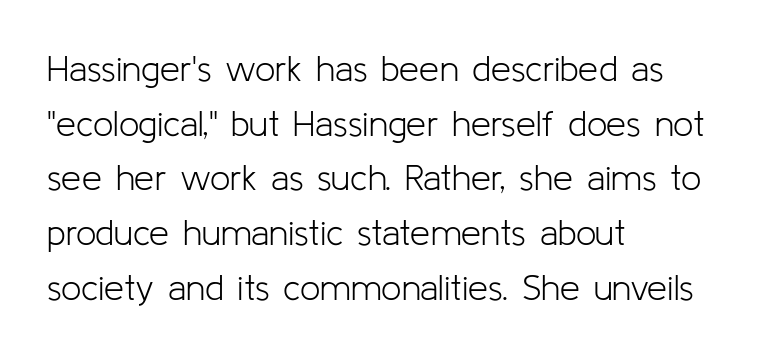
The passage shown is typed in a proportional face where columns would drift. Posture: upright roman. Check where the strokes stop: nothing finishes them off — pure sans. Tracking value appears to be zero — textbook default spacing. Lines of text with bare space underneath. Summary of weight: not heavy and not bold.
